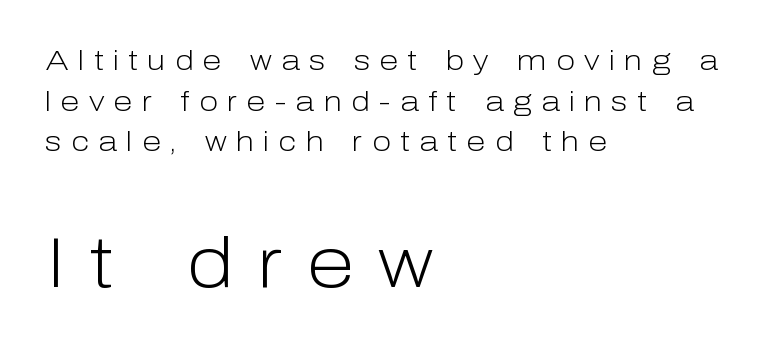
The image shows 71 px light sans-serif type, upright; set left-aligned, normal line spacing (1.45x), unusually wide letter spacing (+0.33 em), not underlined; the second (bottom) block is 2.54x larger; low stroke contrast and a medium x-height.
